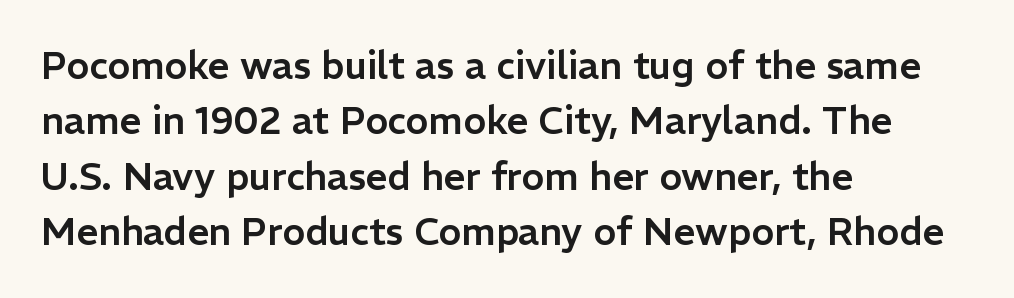
The image shows 38 px sans-serif type, upright; set left-aligned, normal line spacing (1.46x), normal letter spacing, not underlined; low stroke contrast and a medium x-height.
